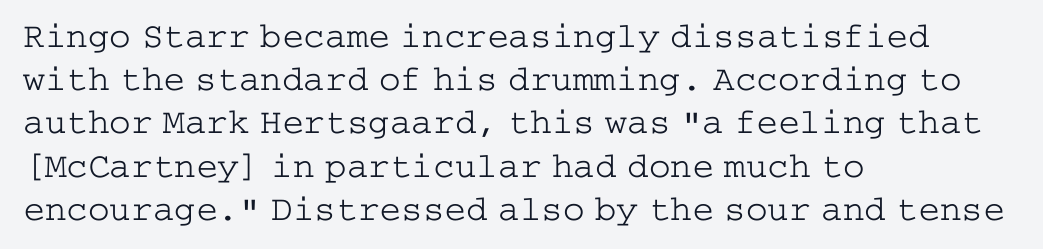
Q: Is the text bold? A: No.
Q: Is the text italic (slanted)? A: No, it is upright.
Q: Is the typeface a serif or a sans-serif typeface? A: Serif.
Q: Is the text underlined? A: No.
Q: How is the paragraph aligned? A: Left-aligned.
Q: Is the spacing between letters normal or unusually wide? A: Normal.
Q: Width (condensed, normal, or wide)? A: Wide.
Q: Stroke contrast? A: Low.
Q: x-height? A: Medium.
